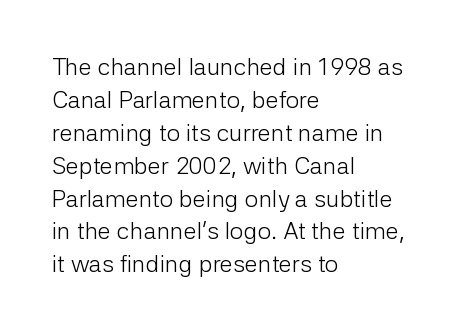
{"italic": "no", "bold": "no", "underline": "no", "align": "left", "line_spacing": "normal", "line_spacing_ratio": 1.37, "letter_spacing": "normal", "letter_spacing_em": 0.0, "glyph_px": 24}
